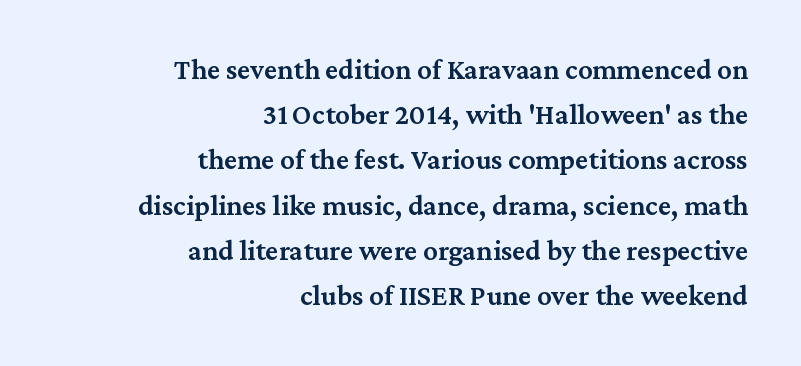
The image shows 29 px semibold serif type, upright; set right-aligned, normal line spacing (1.56x), normal letter spacing, not underlined; medium stroke contrast and a medium x-height.
